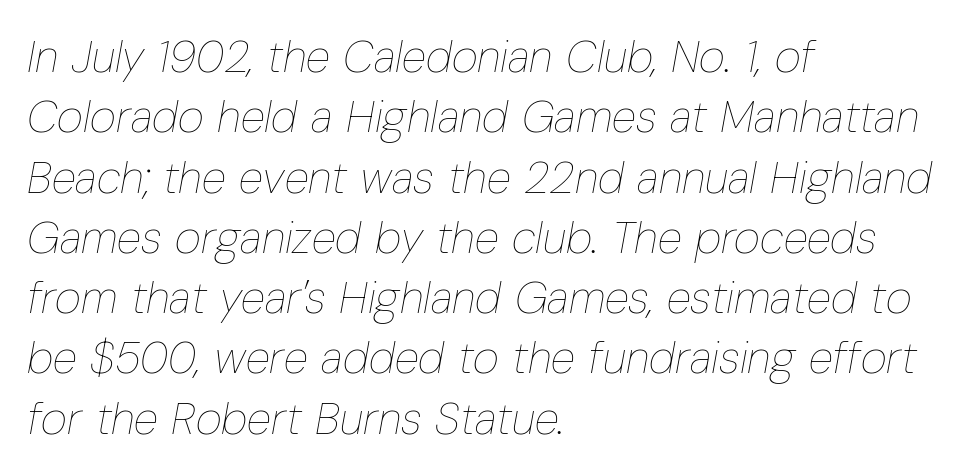
The image shows 45 px thin, condensed type, italic (leaning right); set left-aligned, normal line spacing (1.34x), normal letter spacing, not underlined; low stroke contrast and a medium x-height.
